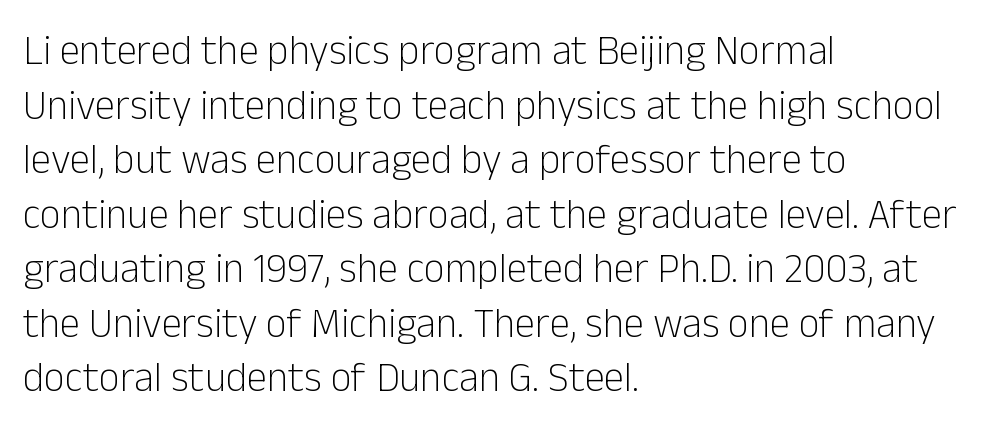
Nope, no serifs anywhere on these letters. The space directly below the letters is spotless. What stands out about the letter spacing? Nothing — it is the standard amount. The font is comparable to plain body text, perhaps lighter. The passage shown stacks its lines at a standard gap. A student would call this left alignment; a typographer would say flush left, rag right.
